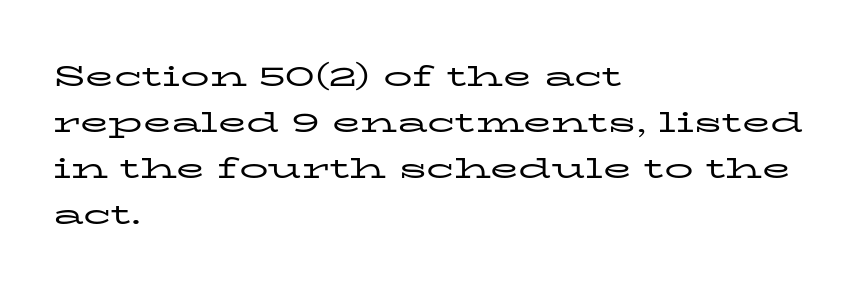
The glyphs are unaccompanied by any horizontal stroke below them. Each new line begins a customary step beneath the previous one. In terms of posture, this sample is upright. Honestly, the letter spacing is just normal — you wouldn't notice it. The face looks like a standard text weight, possibly lighter. Little horizontal feet cap the strokes, marking this as serif type.
